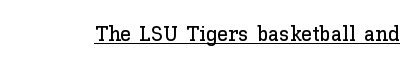
The image shows 22 px text type, upright; set normal letter spacing, underlined.
